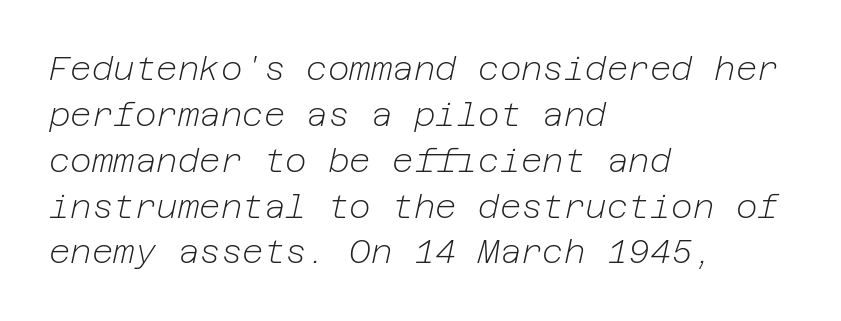
Every row of glyphs begins at an identical x-position on the left. The lettering tilts uniformly, giving the passage an italic look. The strokes are not fattened; the text isn't bold. The face used here is rendered with its standard letterfit.
